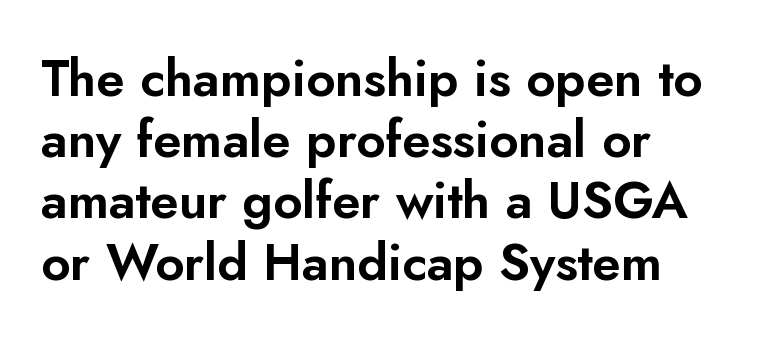
Nope, not italic — everything's standing straight. Characters follow at the spacing the type designer built in. The passage shown is typeset with a sans-serif family. Anything drawn beneath the words? Only blank space. Compared with a centered layout, this one pins lines to the left instead.
